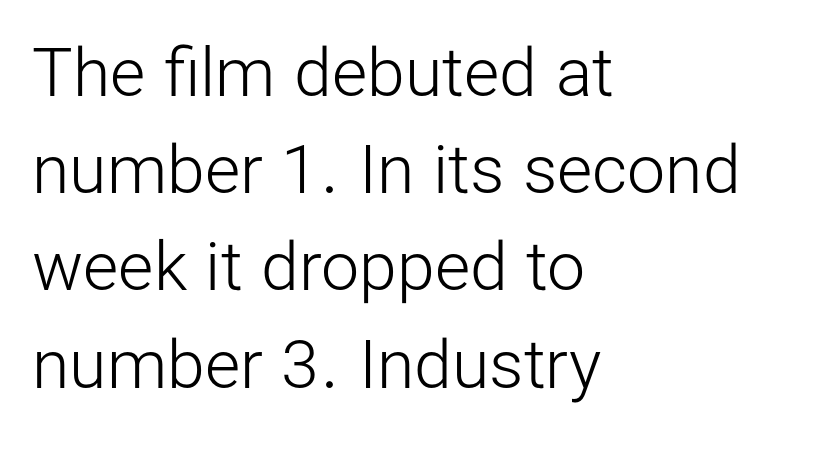
The image shows 68 px light sans-serif type, upright; set left-aligned, normal line spacing (1.43x), normal letter spacing, not underlined; low stroke contrast and a medium x-height.
